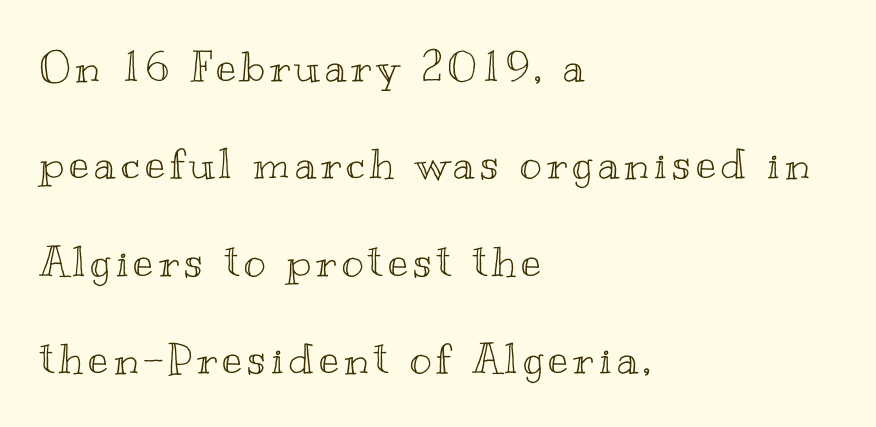
The image shows 42 px wide type, upright; set left-aligned, loose line spacing (2.32x), not underlined; a small x-height.
